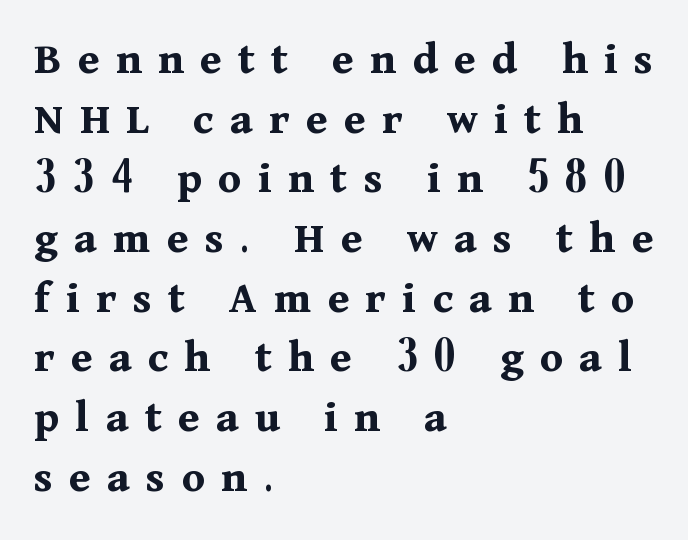
Small tapered or slab feet sit at the stroke ends, so this counts as serif. These lines are rendered in a variable-pitch font. Weight check: bold — yes, fully. The passage shown stacks its lines at a standard gap. The passage shown has open, widely tracked lettering throughout. Italic: no, the glyphs are upright roman.
